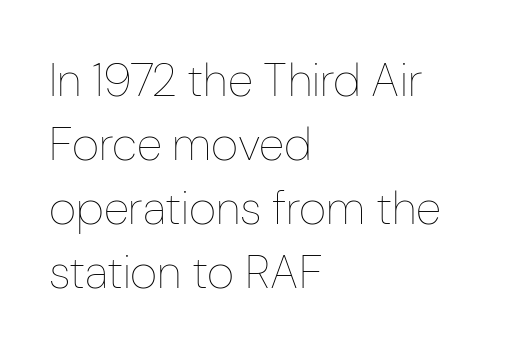
Q: Is the text bold? A: No.
Q: Is the text italic (slanted)? A: No, it is upright.
Q: Is the text underlined? A: No.
Q: How is the paragraph aligned? A: Left-aligned.
Q: Is the spacing between letters normal or unusually wide? A: Normal.
Q: Is the spacing between lines tight, normal or loose? A: Normal.
Q: Width (condensed, normal, or wide)? A: Condensed.
Q: Stroke contrast? A: Low.
Q: x-height? A: Medium.
Q: Monospaced? A: No.
